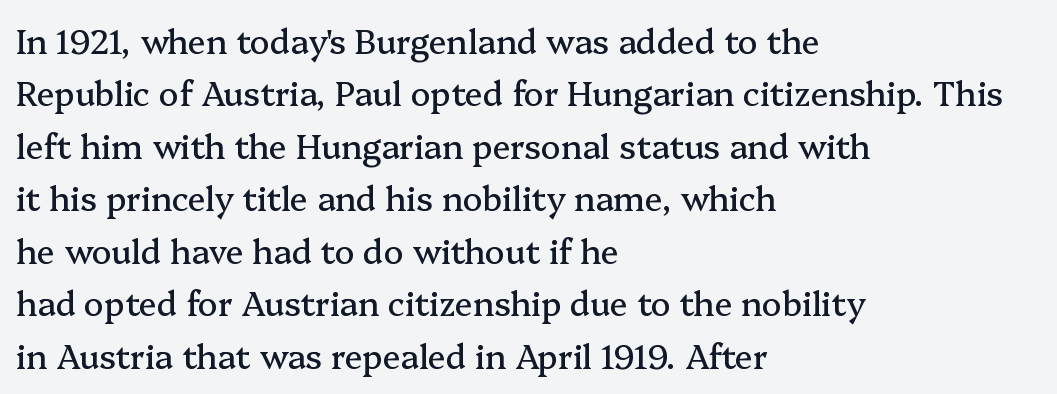
{"serif": "yes", "italic": "no", "width": "normal", "stroke_contrast": "medium", "x_height": "medium", "monospaced": "no", "underline": "no", "align": "left", "line_spacing": "normal", "line_spacing_ratio": 1.59, "letter_spacing": "normal", "letter_spacing_em": 0.0, "glyph_px": 33}
